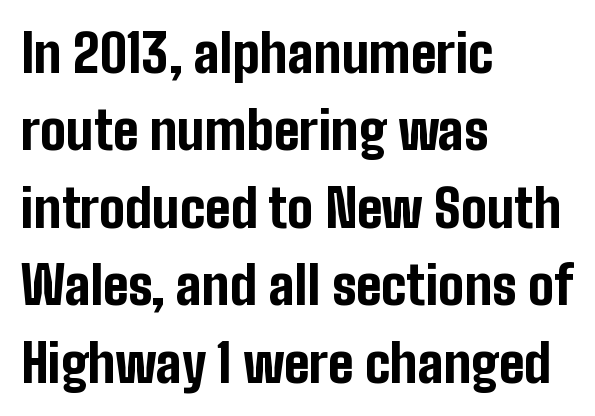
Plenty of ink on the page — the face is bold. Vertical strokes here are truly vertical. The rendering uses a moderate line-height, typical for paragraphs. This rendering employs a face without finishing strokes, i.e., a sans-serif.
